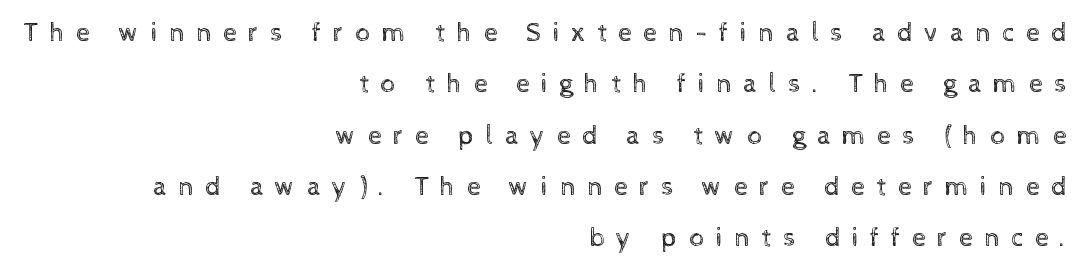
Q: Is the text bold? A: No.
Q: Is the text italic (slanted)? A: No, it is upright.
Q: Is the text underlined? A: No.
Q: How is the paragraph aligned? A: Right-aligned.
Q: Is the spacing between letters normal or unusually wide? A: Unusually wide.
Q: Is the spacing between lines tight, normal or loose? A: Loose.
